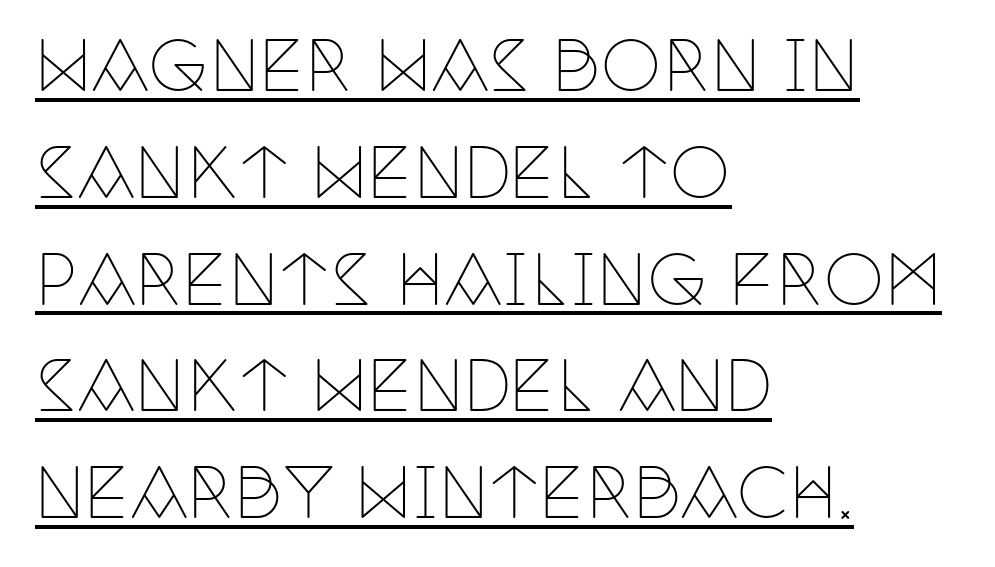
The image shows 68 px thin, condensed serif type, upright; set left-aligned, normal line spacing (1.57x), normal letter spacing, underlined; low stroke contrast and a large x-height.
